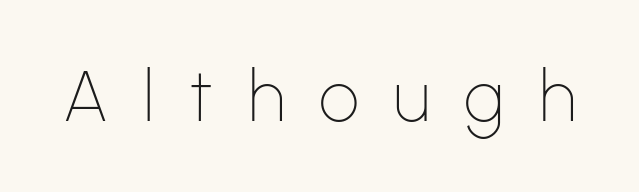
{"serif": "no", "italic": "no", "bold": "no", "weight": "thin", "width": "normal", "stroke_contrast": "low", "x_height": "medium", "monospaced": "no", "underline": "no", "letter_spacing": "wide", "letter_spacing_em": 0.49, "glyph_px": 71}
